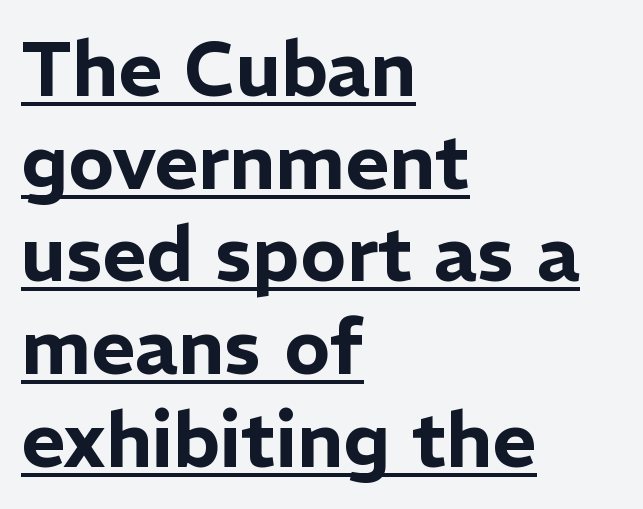
{"serif": "no", "italic": "no", "width": "normal", "stroke_contrast": "low", "x_height": "medium", "monospaced": "no", "underline": "yes", "align": "left", "line_spacing_ratio": 1.22, "letter_spacing": "normal", "letter_spacing_em": 0.0, "glyph_px": 76}
